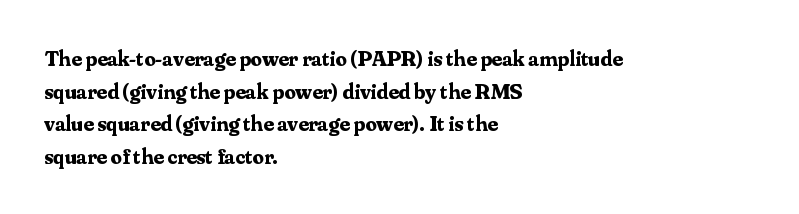
{"italic": "no", "bold": "yes", "underline": "no", "align": "left", "line_spacing": "normal", "line_spacing_ratio": 1.48, "letter_spacing": "normal", "letter_spacing_em": 0.0, "glyph_px": 22}
